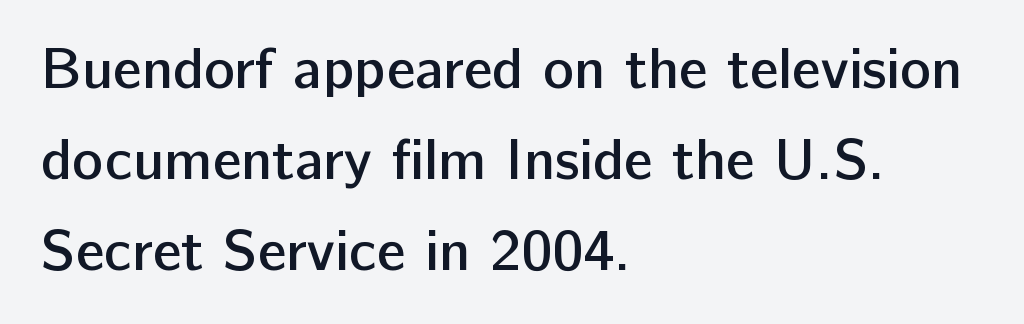
{"serif": "no", "italic": "no", "bold": "semi", "weight": "semibold", "width": "normal", "stroke_contrast": "low", "x_height": "medium", "monospaced": "no", "underline": "no", "align": "left", "line_spacing": "normal", "line_spacing_ratio": 1.57, "letter_spacing": "normal", "letter_spacing_em": 0.0, "glyph_px": 58}
